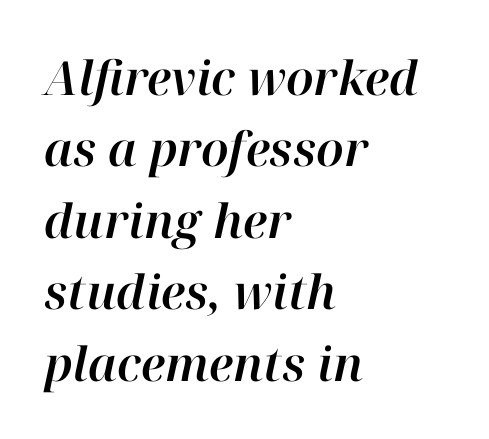
The image shows 47 px text type, italic (leaning right); set left-aligned, normal line spacing (1.52x), normal letter spacing, not underlined; high stroke contrast and a medium x-height.
